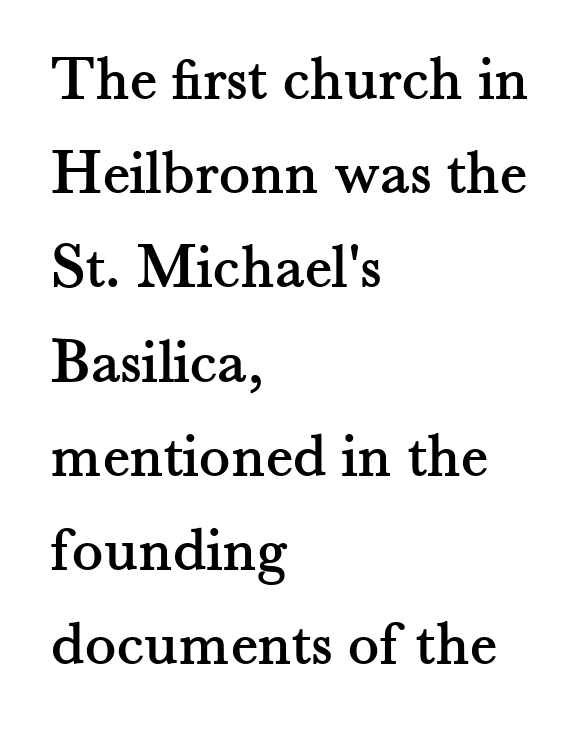
Type without underlining. Notice how the stems are strictly vertical — no italics here. Unlike a clean sans, this face finishes its strokes with serifs. Whoever set this chose a conventional vertical rhythm. Think of a printed novel: that variable character pitch is what you see here. Notice how the passage keeps a crisp vertical edge on the left only.
